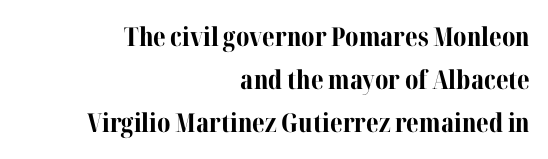
{"italic": "no", "bold": "yes", "underline": "no", "align": "right", "line_spacing": "normal", "line_spacing_ratio": 1.66, "letter_spacing": "normal", "letter_spacing_em": 0.0, "glyph_px": 26}
